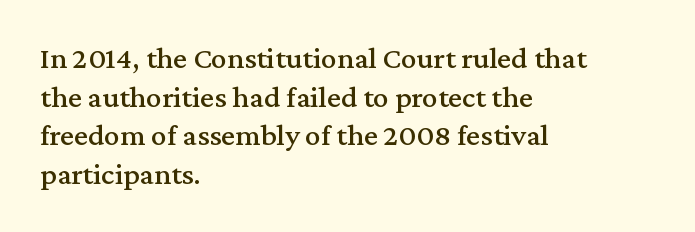
{"serif": "yes", "italic": "no", "width": "normal", "stroke_contrast": "medium", "x_height": "medium", "monospaced": "no", "underline": "no", "align": "left", "line_spacing": "normal", "line_spacing_ratio": 1.25, "letter_spacing": "normal", "letter_spacing_em": 0.0, "glyph_px": 31}
